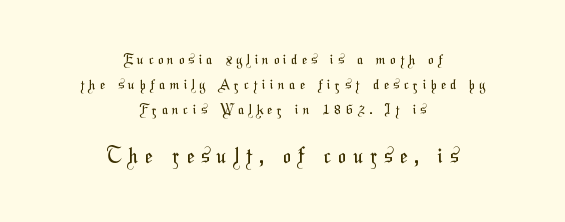
{"bold": "no", "underline": "no", "align": "center", "line_spacing_ratio": 1.77, "letter_spacing": "wide", "letter_spacing_em": 0.34, "larger_block": "second", "size_ratio": 1.5, "glyph_px": 21}
